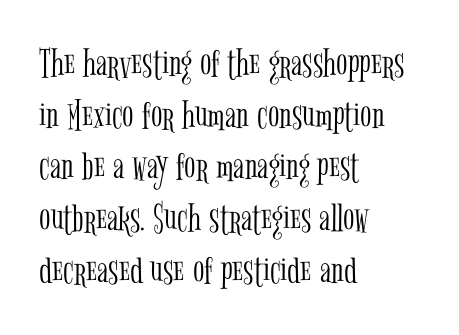
The image shows 42 px light, condensed serif type, upright; set left-aligned, line spacing 1.23x, normal letter spacing, not underlined; low stroke contrast and a medium x-height.
